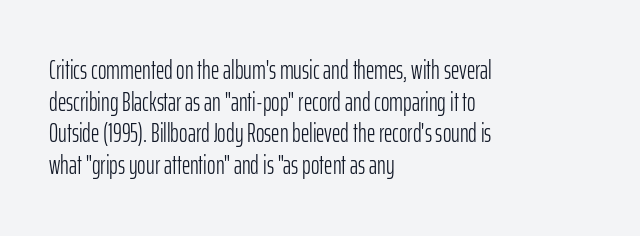
The image shows 26 px text type, upright; set left-aligned, line spacing 1.22x, normal letter spacing, not underlined.
